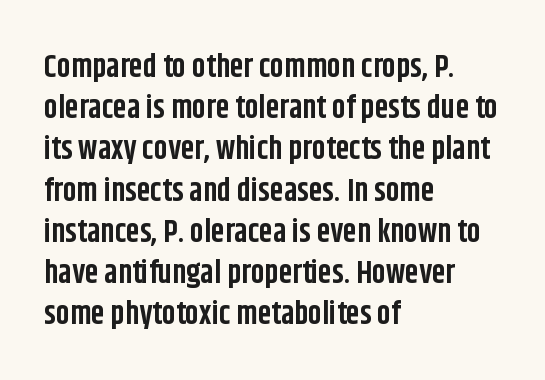
The image shows 31 px bold, condensed sans-serif type, upright; set left-aligned, normal line spacing (1.33x), normal letter spacing, not underlined; low stroke contrast and a large x-height.
